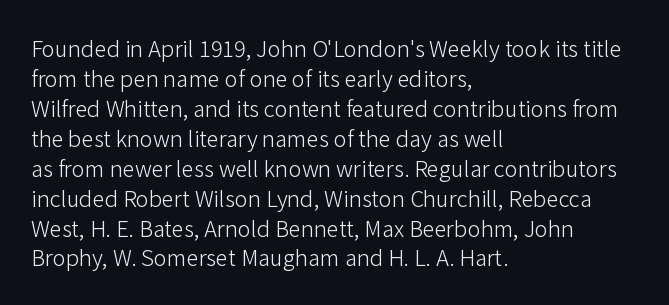
Reading down the column, the eye jumps a familiar distance to each next line. Left-aligned paragraph, ragged on the right. Check under the words: just untouched page. Nope, not italic — everything's standing straight.
